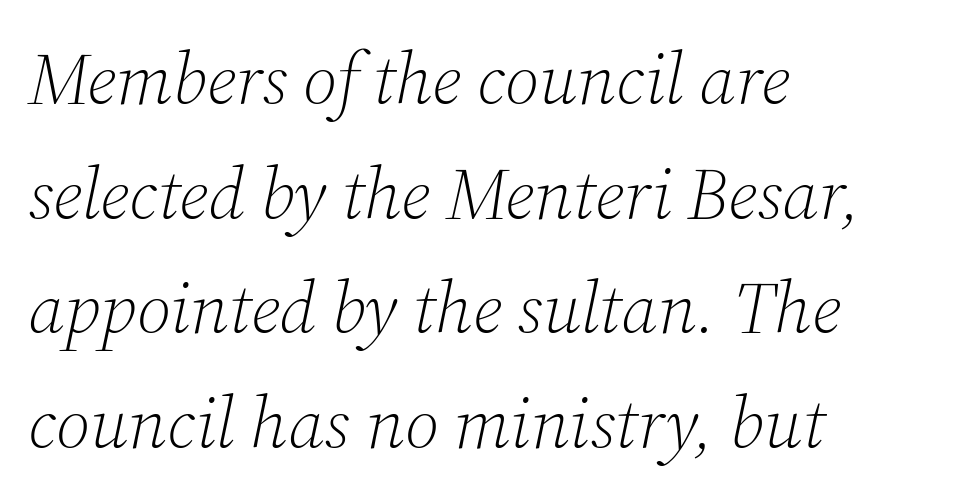
Q: Is the text bold? A: No.
Q: Is the text italic (slanted)? A: Yes, it leans right by about 12 degrees.
Q: Is the typeface a serif or a sans-serif typeface? A: Serif.
Q: Is the text underlined? A: No.
Q: How is the paragraph aligned? A: Left-aligned.
Q: Is the spacing between letters normal or unusually wide? A: Normal.
Q: Is the spacing between lines tight, normal or loose? A: Normal.
Q: Width (condensed, normal, or wide)? A: Normal.
Q: Stroke contrast? A: Medium.
Q: x-height? A: Medium.
Q: Monospaced? A: No.
